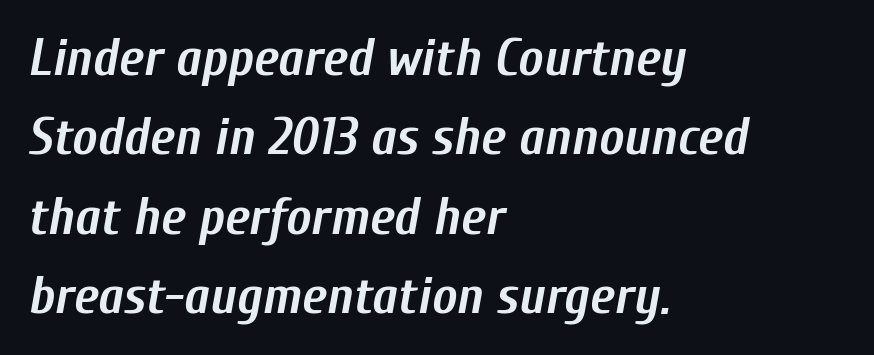
Q: Is the text bold? A: Yes.
Q: Is the text italic (slanted)? A: Yes, it leans right by about 10 degrees.
Q: Is the text underlined? A: No.
Q: How is the paragraph aligned? A: Left-aligned.
Q: Is the spacing between letters normal or unusually wide? A: Normal.
Q: Is the spacing between lines tight, normal or loose? A: Normal.
Q: Width (condensed, normal, or wide)? A: Condensed.
Q: Stroke contrast? A: Low.
Q: x-height? A: Medium.
Q: Monospaced? A: No.
